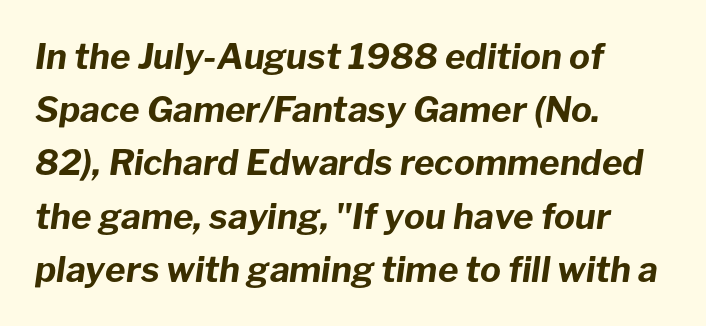
Q: Is the text bold? A: Yes.
Q: Is the text italic (slanted)? A: Yes, it leans right by about 8 degrees.
Q: Is the text underlined? A: No.
Q: How is the paragraph aligned? A: Left-aligned.
Q: Is the spacing between letters normal or unusually wide? A: Normal.
Q: Is the spacing between lines tight, normal or loose? A: Normal.
Q: Width (condensed, normal, or wide)? A: Normal.
Q: Stroke contrast? A: Low.
Q: x-height? A: Medium.
Q: Monospaced? A: No.
